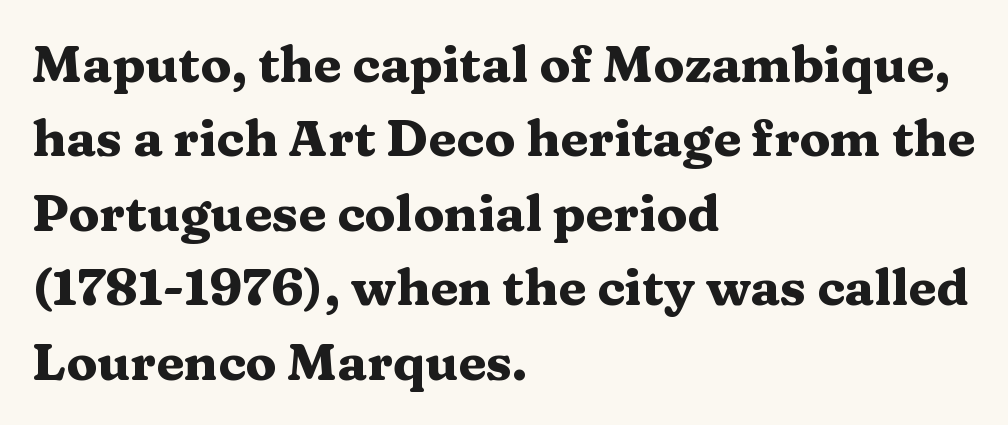
{"serif": "yes", "italic": "no", "bold": "yes", "weight": "heavy", "width": "wide", "stroke_contrast": "medium", "x_height": "medium", "monospaced": "no", "underline": "no", "align": "left", "line_spacing": "normal", "line_spacing_ratio": 1.46, "letter_spacing": "normal", "letter_spacing_em": 0.0, "glyph_px": 51}
